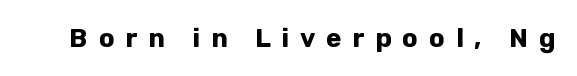
Q: Is the text bold? A: Yes.
Q: Is the text italic (slanted)? A: No, it is upright.
Q: Is the text underlined? A: No.
Q: Is the spacing between letters normal or unusually wide? A: Unusually wide.
